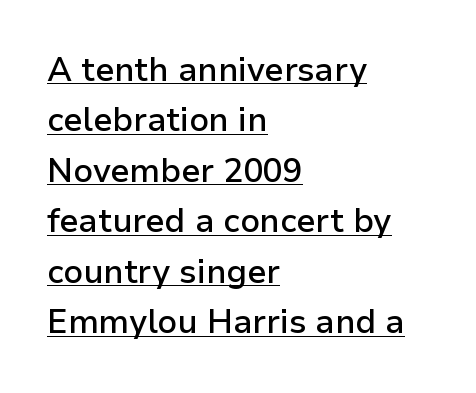
The image shows 33 px semibold sans-serif type, upright; set left-aligned, normal line spacing (1.53x), normal letter spacing, underlined; low stroke contrast and a medium x-height.
